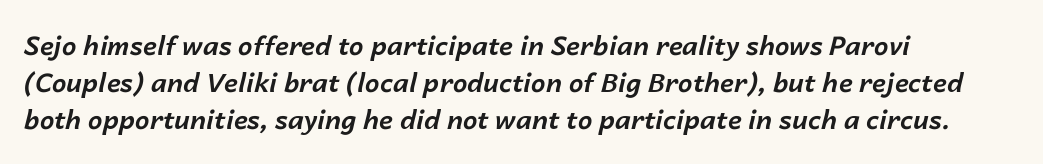
Designer's note — italics engaged. How heavy is the stroke? Heavy — this is a bold. Short and long lines alike share a common starting point at left. No word sits above an underline. The tracking reads as untouched default to a designer's eye. Normally led — the rows are evenly, conventionally spaced.
